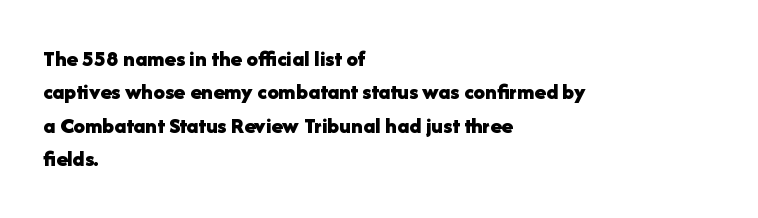
The image shows 23 px bold type, upright; set left-aligned, normal line spacing (1.45x), normal letter spacing, not underlined.
